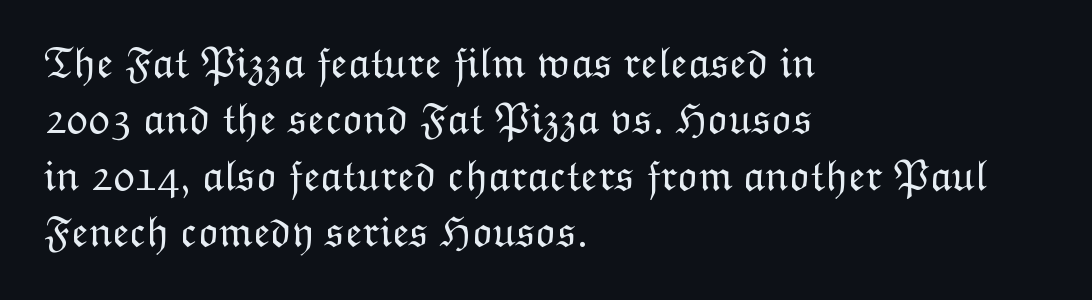
{"italic": "no", "bold": "no", "weight": "light", "width": "normal", "stroke_contrast": "low", "x_height": "medium", "monospaced": "no", "underline": "no", "align": "left", "line_spacing": "normal", "line_spacing_ratio": 1.28, "letter_spacing": "normal", "letter_spacing_em": 0.0, "glyph_px": 44}
